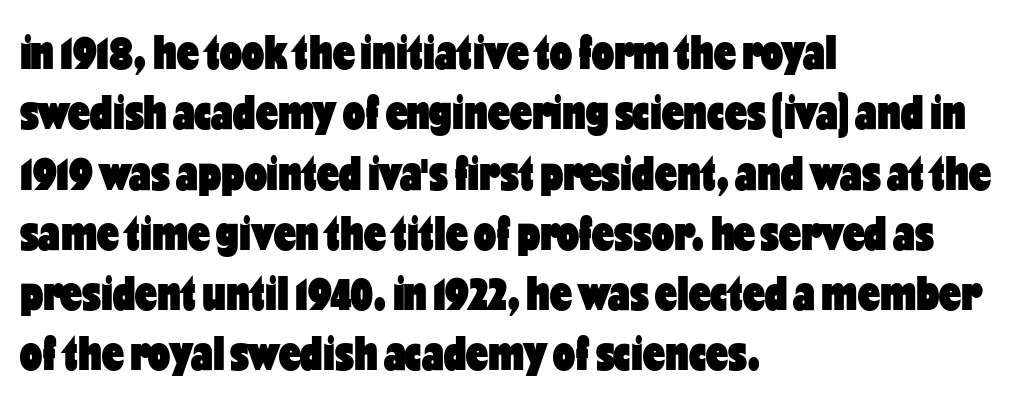
Typeset ragged right — the left edge is the straight one. The letters carry no serifs — their stems end cleanly without finishing strokes. These words are printed bold, with thick strokes throughout. Do the characters align in a grid? No, the font is proportional. Notice how the stems are strictly vertical — no italics here. The area under the type is left untouched.
